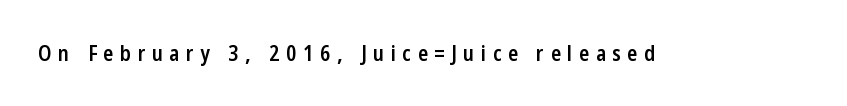
Q: Is the text bold? A: Semi-bold.
Q: Is the text italic (slanted)? A: No, it is upright.
Q: Is the text underlined? A: No.
Q: Is the spacing between letters normal or unusually wide? A: Unusually wide.
